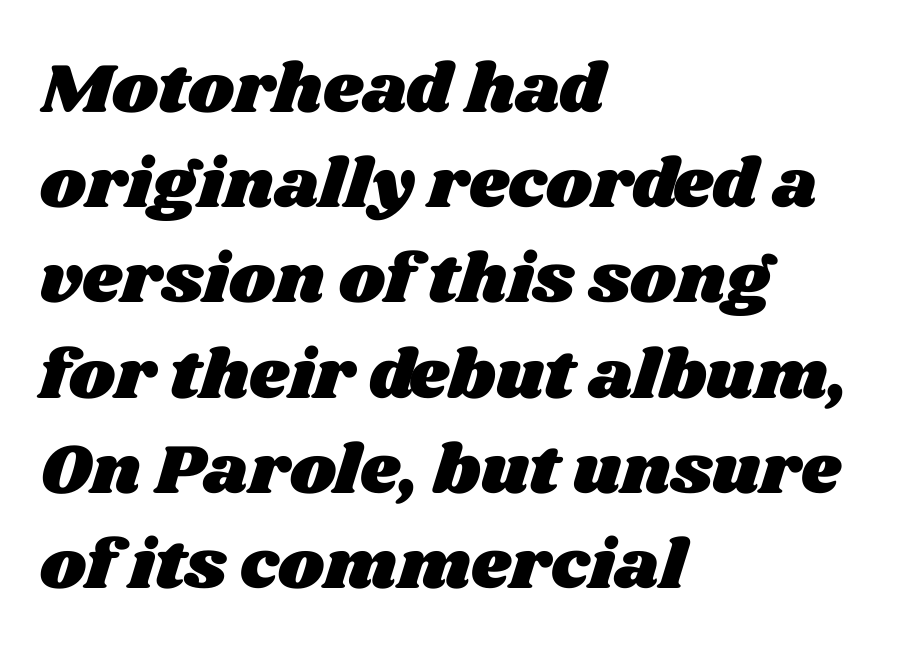
The image shows 70 px wide type; set left-aligned, normal line spacing (1.36x), normal letter spacing, not underlined; medium stroke contrast and a large x-height.
